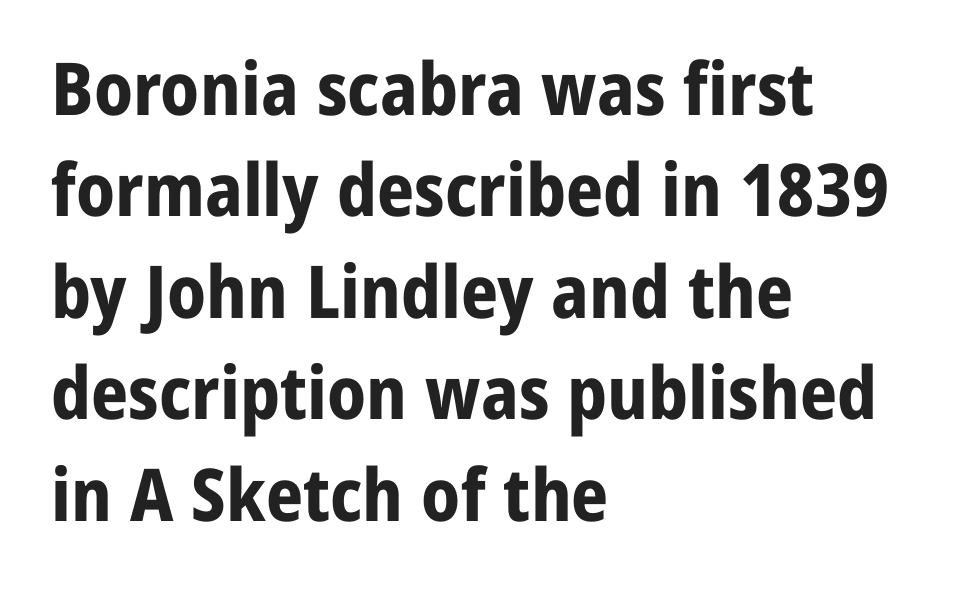
Q: Is the text bold? A: Yes.
Q: Is the text italic (slanted)? A: No, it is upright.
Q: Is the typeface a serif or a sans-serif typeface? A: Sans-serif.
Q: Is the text underlined? A: No.
Q: How is the paragraph aligned? A: Left-aligned.
Q: Is the spacing between letters normal or unusually wide? A: Normal.
Q: Is the spacing between lines tight, normal or loose? A: Normal.
Q: Width (condensed, normal, or wide)? A: Normal.
Q: Stroke contrast? A: Low.
Q: x-height? A: Medium.
Q: Monospaced? A: No.
